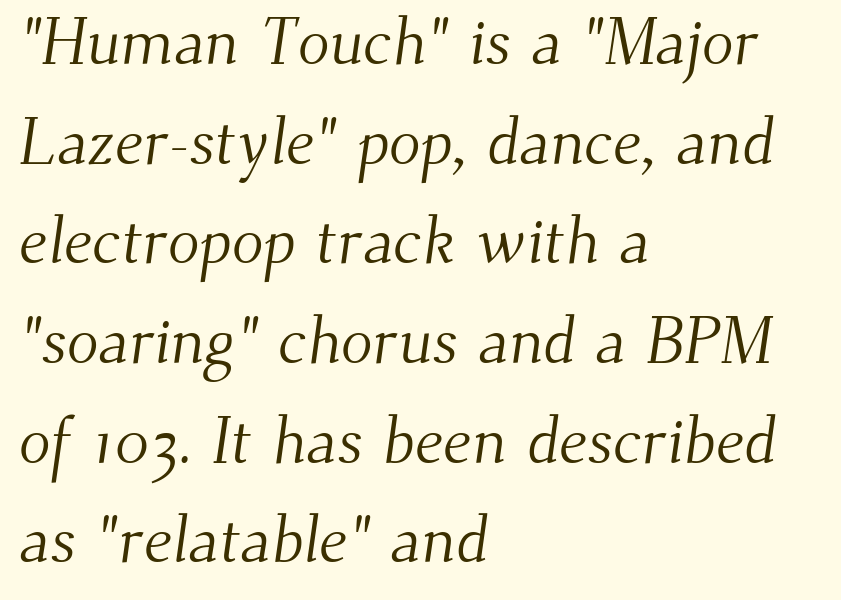
{"serif": "yes", "bold": "no", "weight": "light", "width": "normal", "stroke_contrast": "medium", "x_height": "small", "monospaced": "no", "underline": "no", "align": "left", "line_spacing": "normal", "line_spacing_ratio": 1.51, "letter_spacing": "normal", "letter_spacing_em": 0.0, "glyph_px": 66}
